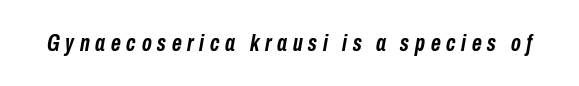
The strokes are fattened all the way to bold. When letters slant like this, we call the style italic. The horizontal fit of the characters is loose and conspicuously gappy. Underlining? Definitely not there.
